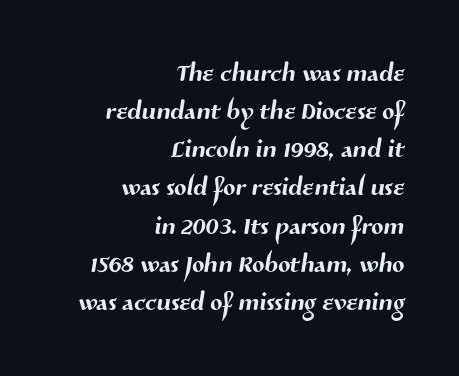
The image shows 36 px sans-serif type; set right-aligned, tight line spacing (1.06x), normal letter spacing, not underlined; medium stroke contrast and a medium x-height.
